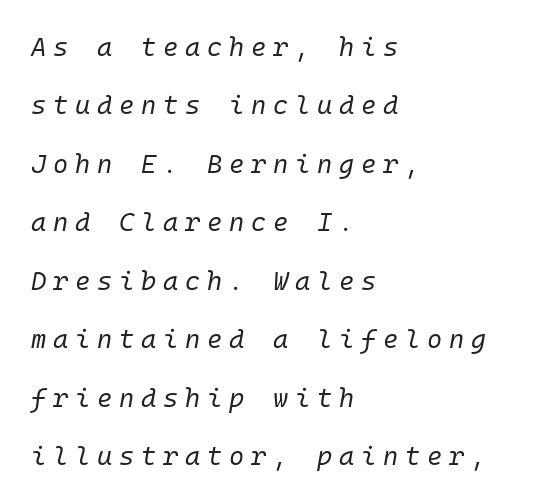
Q: Is the text bold? A: No.
Q: Is the text italic (slanted)? A: Yes, it leans right by about 10 degrees.
Q: Is the text underlined? A: No.
Q: How is the paragraph aligned? A: Left-aligned.
Q: Is the spacing between letters normal or unusually wide? A: Unusually wide.
Q: Is the spacing between lines tight, normal or loose? A: Loose.
